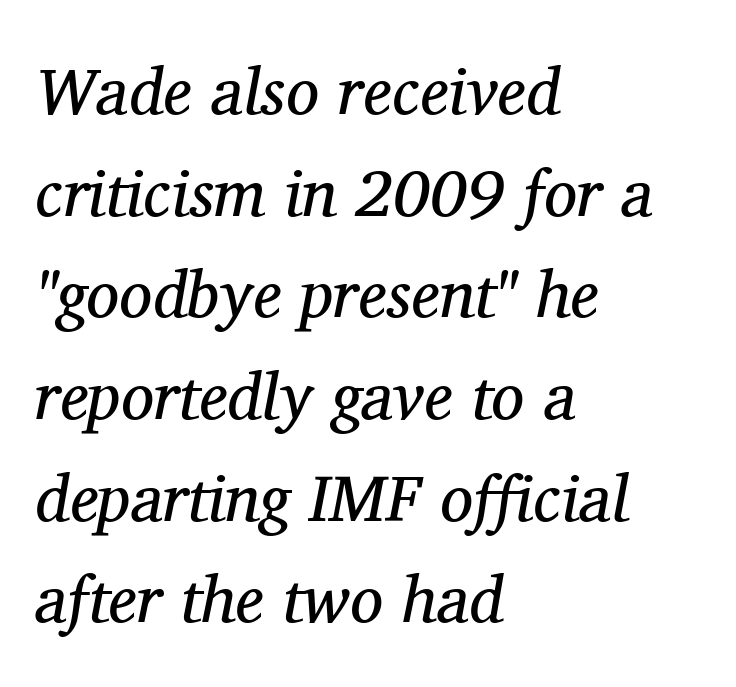
The image shows 66 px regular-weight serif type, italic (leaning right); set left-aligned, normal line spacing (1.54x), normal letter spacing, not underlined; medium stroke contrast and a medium x-height.
